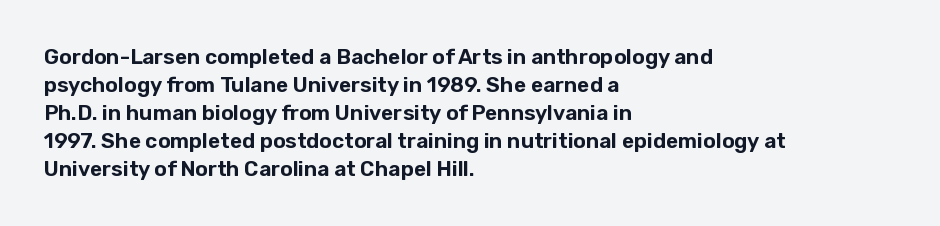
The image shows 21 px text type, upright; set left-aligned, normal line spacing (1.33x), normal letter spacing, not underlined.
